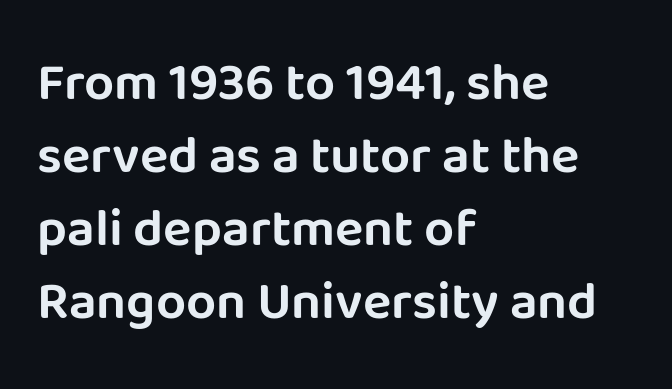
Q: Is the text italic (slanted)? A: No, it is upright.
Q: Is the typeface a serif or a sans-serif typeface? A: Sans-serif.
Q: Is the text underlined? A: No.
Q: How is the paragraph aligned? A: Left-aligned.
Q: Is the spacing between letters normal or unusually wide? A: Normal.
Q: Is the spacing between lines tight, normal or loose? A: Normal.
Q: Width (condensed, normal, or wide)? A: Normal.
Q: Stroke contrast? A: Low.
Q: x-height? A: Large.
Q: Monospaced? A: No.
